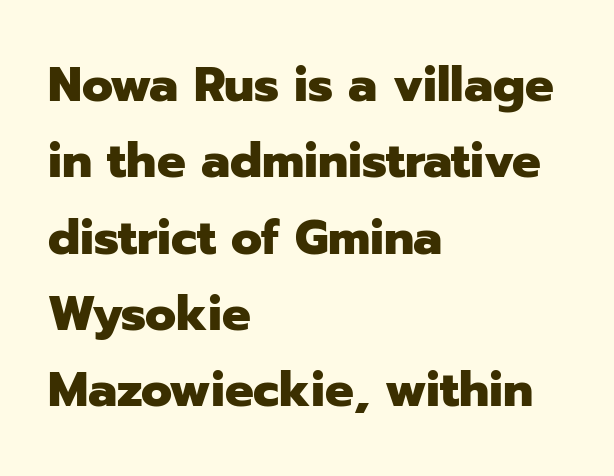
{"serif": "no", "italic": "no", "bold": "yes", "weight": "heavy", "width": "normal", "stroke_contrast": "low", "x_height": "medium", "monospaced": "no", "underline": "no", "align": "left", "line_spacing": "normal", "line_spacing_ratio": 1.59, "letter_spacing": "normal", "letter_spacing_em": 0.0, "glyph_px": 48}
